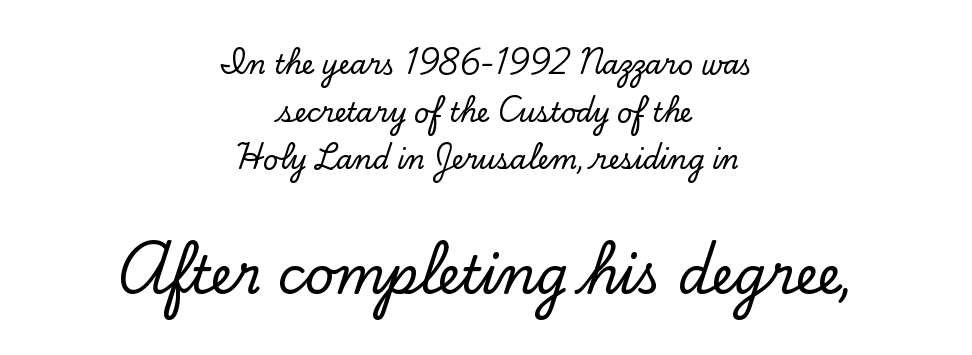
{"serif": "yes", "width": "normal", "stroke_contrast": "low", "x_height": "small", "monospaced": "no", "underline": "no", "align": "center", "line_spacing_ratio": 1.83, "letter_spacing": "normal", "letter_spacing_em": 0.0, "larger_block": "second", "size_ratio": 1.96, "glyph_px": 51}
